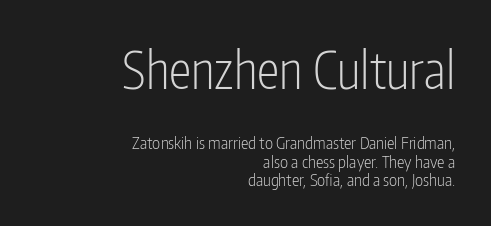
Nobody drew a line under any word here. Note the varied advance widths — an 'i' is clearly narrower than an 'm'. Does the leading feel generous? Not at all — it's pinched. Horizontal alignment here is rightward, an uncommon choice for prose.
